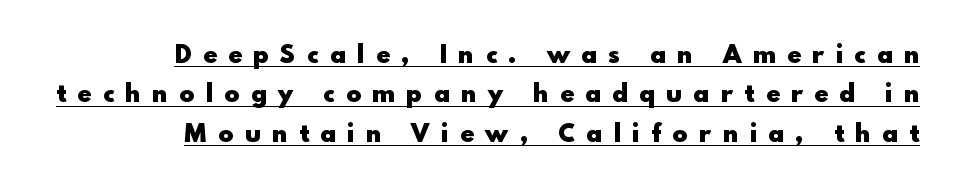
Emphasis by weight is at full strength: bold. Display-style spreading of the glyphs; the letterfit is very open. Ordinary non-slanted type is in use. Leftover space on each line is placed entirely before the opening word. The specimen includes a rule beneath the text block's lines.
